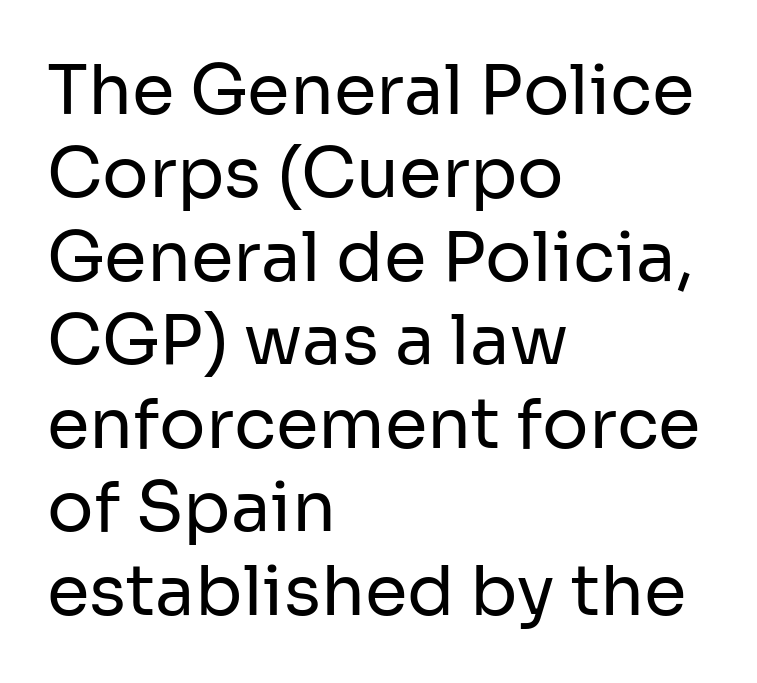
The image shows 69 px regular-weight sans-serif type, upright; set left-aligned, line spacing 1.21x, normal letter spacing, not underlined; low stroke contrast and a medium x-height.
